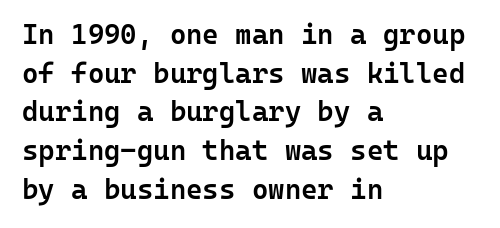
Q: Is the text bold? A: Semi-bold.
Q: Is the text italic (slanted)? A: No, it is upright.
Q: Is the typeface a serif or a sans-serif typeface? A: Sans-serif.
Q: Is the text underlined? A: No.
Q: How is the paragraph aligned? A: Left-aligned.
Q: Is the spacing between letters normal or unusually wide? A: Normal.
Q: Is the spacing between lines tight, normal or loose? A: Normal.
Q: Width (condensed, normal, or wide)? A: Normal.
Q: Stroke contrast? A: Low.
Q: x-height? A: Medium.
Q: Monospaced? A: Yes.
